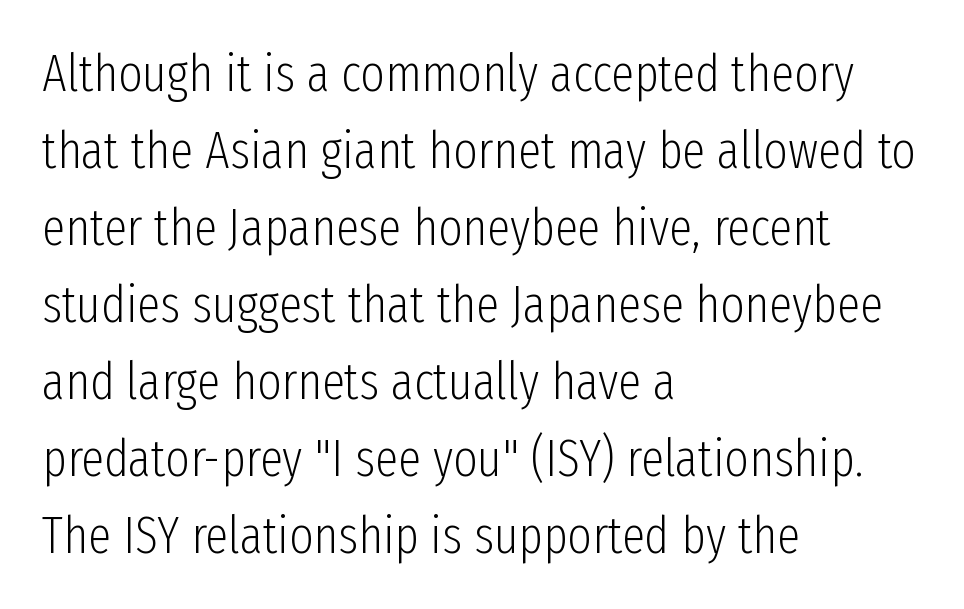
{"serif": "no", "italic": "no", "bold": "no", "weight": "light", "width": "condensed", "stroke_contrast": "low", "x_height": "medium", "monospaced": "no", "underline": "no", "align": "left", "line_spacing": "normal", "line_spacing_ratio": 1.48, "letter_spacing": "normal", "letter_spacing_em": 0.0, "glyph_px": 52}
